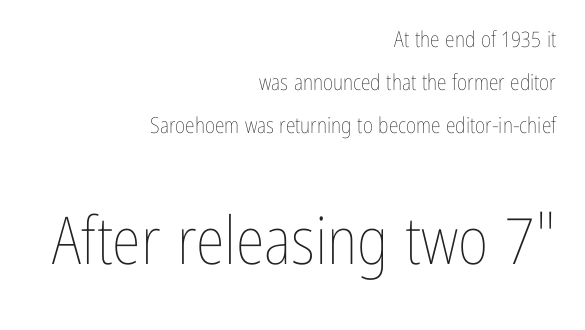
The image shows 66 px thin, condensed type, upright; set right-aligned, loose line spacing (1.95x), normal letter spacing, not underlined; the second (bottom) block is 3.0x larger; low stroke contrast and a medium x-height.
